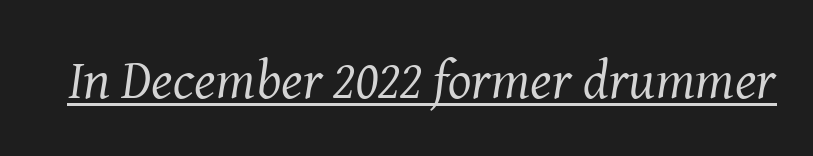
Q: Is the text bold? A: No.
Q: Is the text italic (slanted)? A: Yes, it leans right by about 8 degrees.
Q: Is the typeface a serif or a sans-serif typeface? A: Serif.
Q: Is the text underlined? A: Yes.
Q: Is the spacing between letters normal or unusually wide? A: Normal.
Q: Width (condensed, normal, or wide)? A: Normal.
Q: Stroke contrast? A: Medium.
Q: x-height? A: Medium.
Q: Monospaced? A: No.
